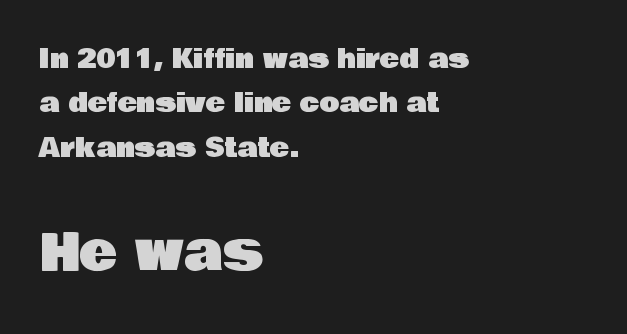
The specimen omits any rule beneath the text block's lines. Is the lower block the larger one? Yes — the lower block carries the bigger type. Nobody touched the tracking dial on this one. Posture: vertical. The rendering uses natural spacing where letterforms have individual widths. All the whitespace from short lines collects on the right.
